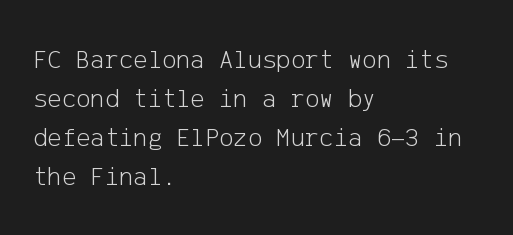
{"italic": "no", "bold": "no", "underline": "no", "align": "left", "line_spacing": "normal", "line_spacing_ratio": 1.44, "letter_spacing": "normal", "letter_spacing_em": 0.0, "glyph_px": 27}
